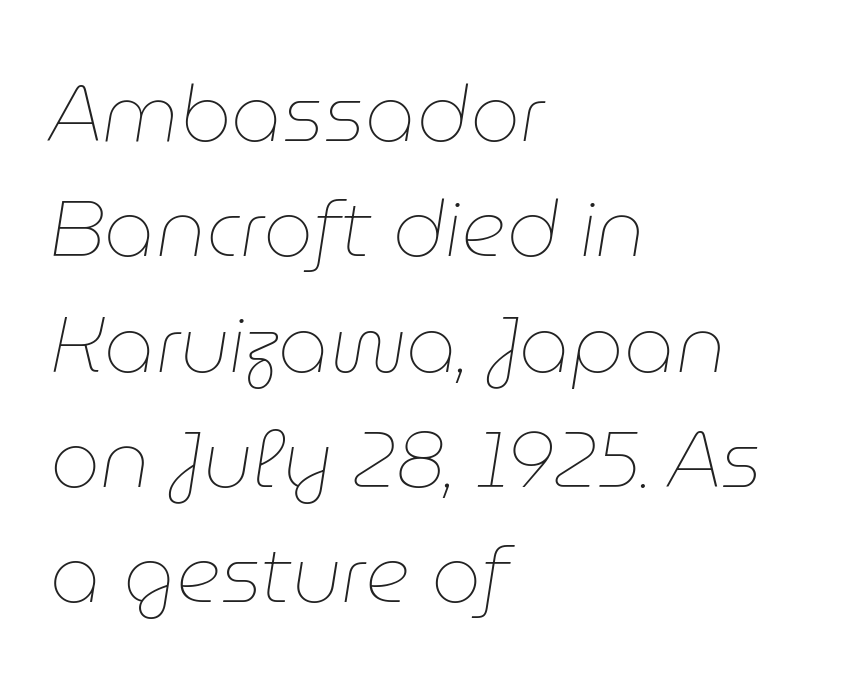
{"italic": "yes", "lean": "right", "slant_degrees": 9, "bold": "no", "weight": "thin", "width": "normal", "stroke_contrast": "low", "x_height": "medium", "monospaced": "no", "underline": "no", "align": "left", "line_spacing": "normal", "line_spacing_ratio": 1.46, "letter_spacing": "normal", "letter_spacing_em": 0.0, "glyph_px": 79}
